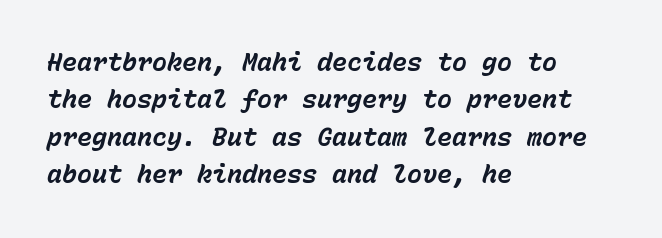
Horizontally, the lines are justified to the leading edge only. Does extra space separate the letters? No, they use regular spacing. Emphasis by weight is at full strength: bold. A typesetter would mark this as italic.
